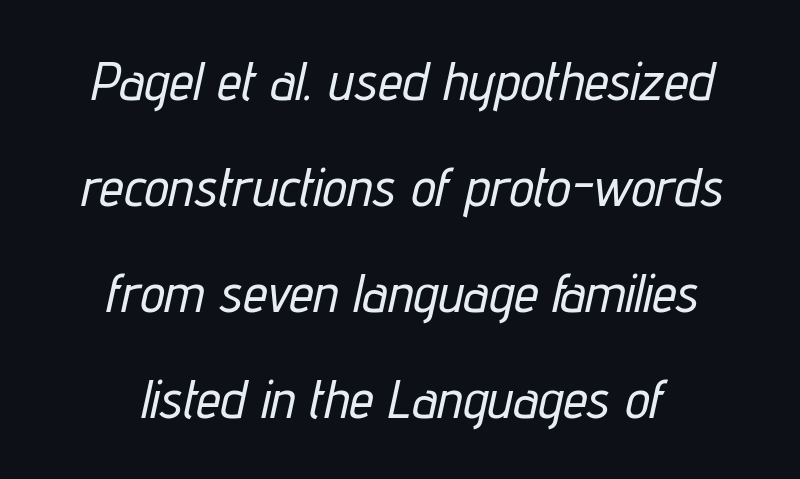
Visually the block forms a symmetrical silhouette, jagged on both flanks. Summary of vertical rhythm: relaxed, with wide interline spacing. Proportional: the letters do not fall into vertical columns. The letters are slanted; this is an italic face.
